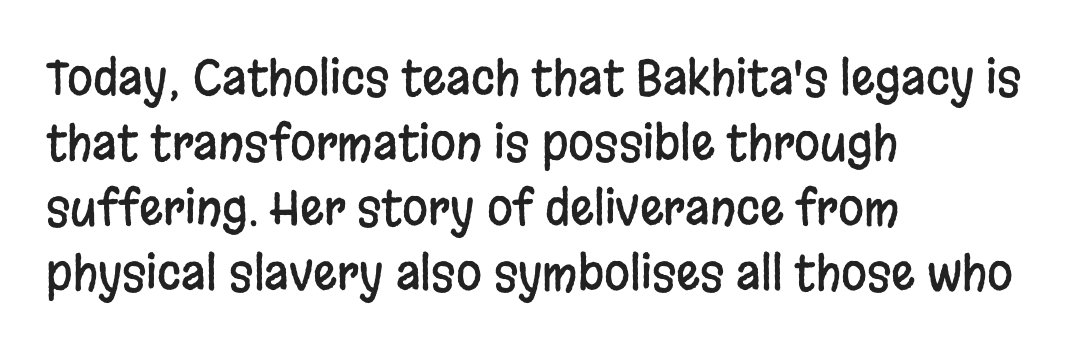
Q: Is the text italic (slanted)? A: No, it is upright.
Q: Is the typeface a serif or a sans-serif typeface? A: Sans-serif.
Q: Is the text underlined? A: No.
Q: How is the paragraph aligned? A: Left-aligned.
Q: Is the spacing between letters normal or unusually wide? A: Normal.
Q: Is the spacing between lines tight, normal or loose? A: Normal.
Q: Width (condensed, normal, or wide)? A: Condensed.
Q: Stroke contrast? A: Low.
Q: x-height? A: Large.
Q: Monospaced? A: No.
